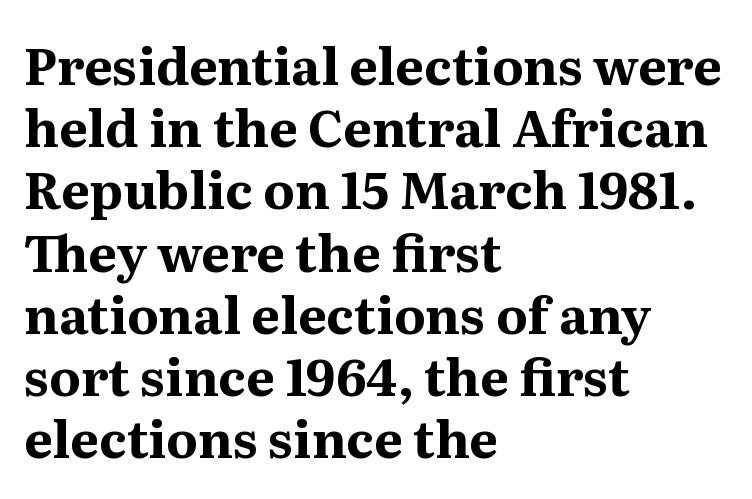
The image shows 51 px bold serif type, upright; set left-aligned, line spacing 1.22x, normal letter spacing, not underlined; medium stroke contrast and a medium x-height.
